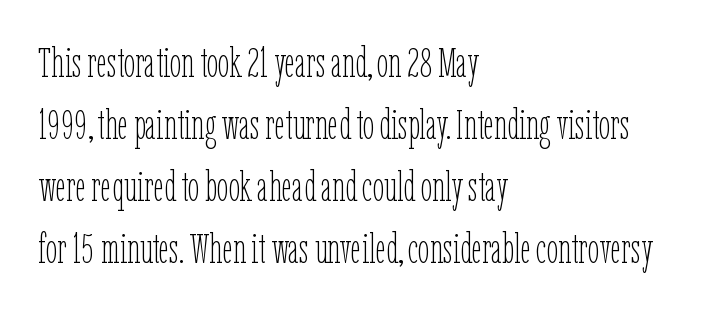
The image shows 41 px thin, condensed type, upright; set left-aligned, normal line spacing (1.51x), normal letter spacing, not underlined; low stroke contrast and a medium x-height.
